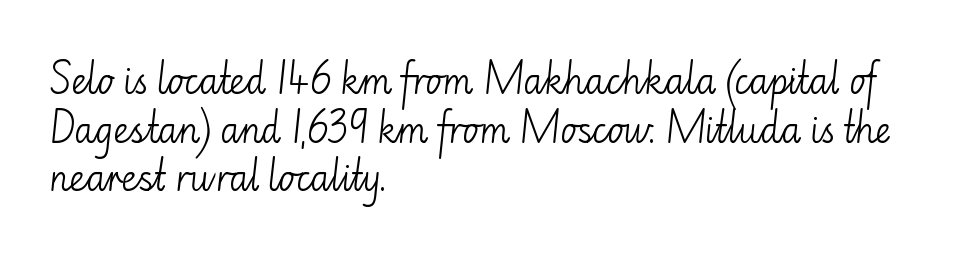
{"serif": "no", "bold": "no", "weight": "light", "width": "normal", "stroke_contrast": "low", "x_height": "small", "monospaced": "no", "underline": "no", "align": "left", "line_spacing": "normal", "line_spacing_ratio": 1.43, "letter_spacing": "normal", "letter_spacing_em": 0.0, "glyph_px": 34}
